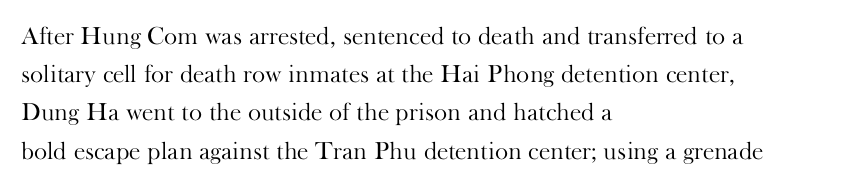
{"italic": "no", "bold": "no", "underline": "no", "align": "left", "line_spacing": "normal", "line_spacing_ratio": 1.53, "letter_spacing": "normal", "letter_spacing_em": 0.0, "glyph_px": 25}
